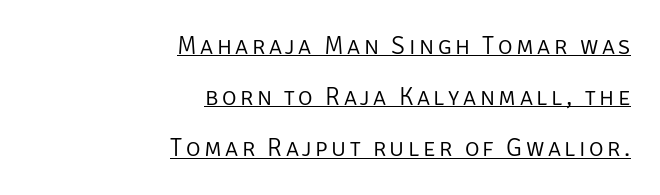
The block of text is sparse from top to bottom, with ample space between rows. Is the block centered? No — it sits flush against the right margin. Heft: none added — not bold. The face used here appears with an underline applied. This is the regular roman posture of the typeface.
